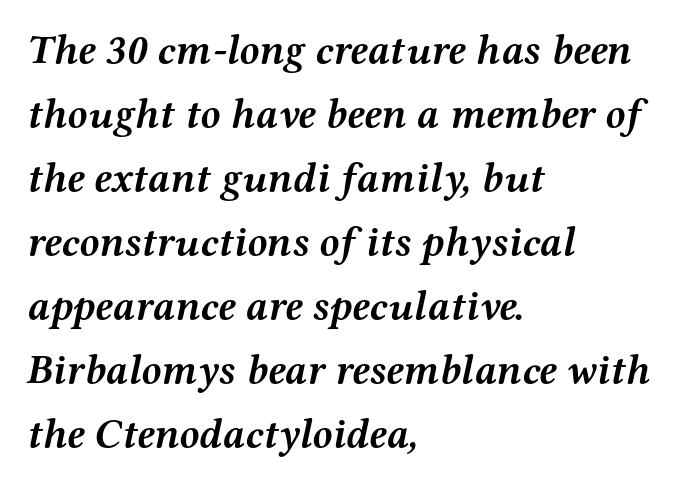
The image shows 41 px semibold, wide serif type, italic (leaning right); set left-aligned, normal line spacing (1.56x), normal letter spacing, not underlined; medium stroke contrast and a medium x-height.
